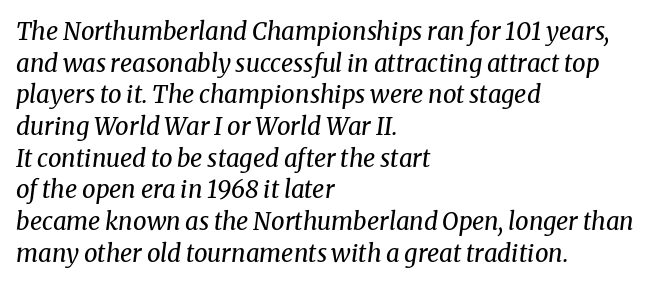
The image shows 24 px text type, italic (leaning right); set left-aligned, normal line spacing (1.32x), normal letter spacing, not underlined.
